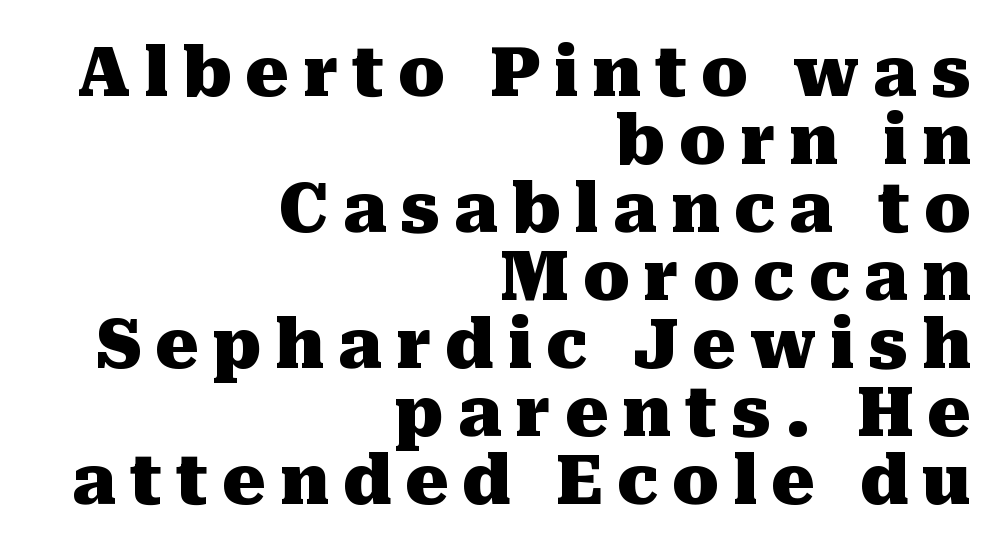
{"serif": "yes", "italic": "no", "bold": "yes", "weight": "heavy", "width": "normal", "stroke_contrast": "medium", "x_height": "medium", "monospaced": "no", "underline": "no", "align": "right", "line_spacing": "tight", "line_spacing_ratio": 1.0, "letter_spacing": "wide", "letter_spacing_em": 0.2, "glyph_px": 68}
